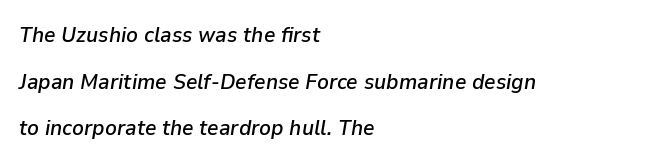
Q: Is the text italic (slanted)? A: Yes, it leans right by about 9 degrees.
Q: Is the text underlined? A: No.
Q: How is the paragraph aligned? A: Left-aligned.
Q: Is the spacing between letters normal or unusually wide? A: Normal.
Q: Is the spacing between lines tight, normal or loose? A: Loose.
